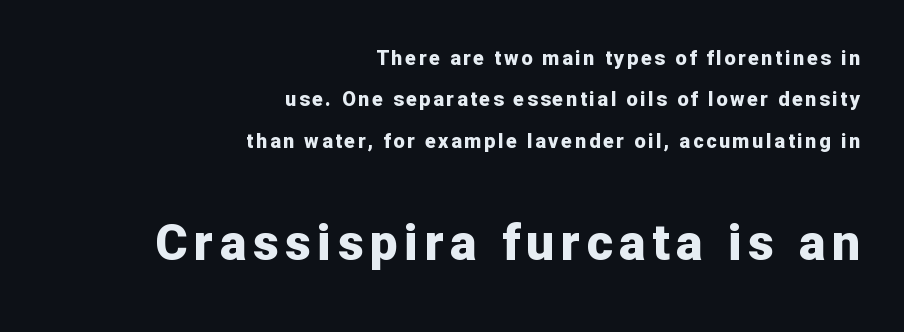
Regarding leading, the lines here are spaced well apart. Nobody drew a line under any word here. Set as a true bold cut, around the 700 mark. Which chunk is bigger? The second one — the bottom block dwarfs the top. Alignment: flush right. Do the letters lean? They stand straight.
